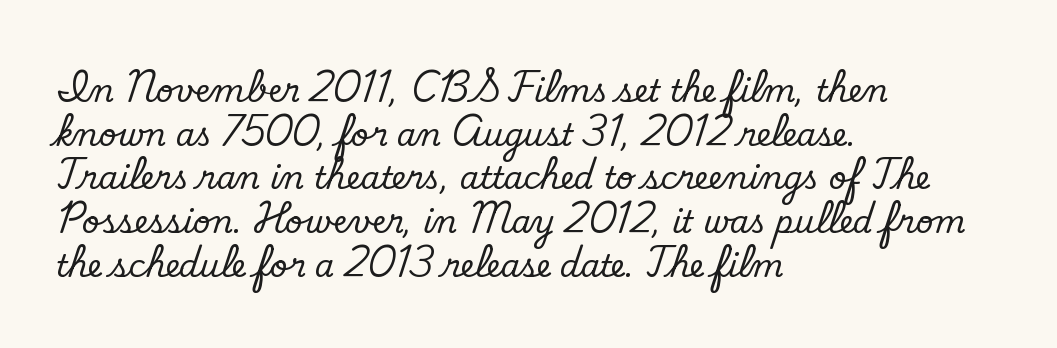
Every row of glyphs begins at an identical x-position on the left. Proportional: the letters do not fall into vertical columns. Underlining? Definitely not there. This rendering employs a face without finishing strokes, i.e., a sans-serif. The face looks like a standard text weight, possibly lighter. Is there much room between lines? A standard amount, neither cramped nor airy.
